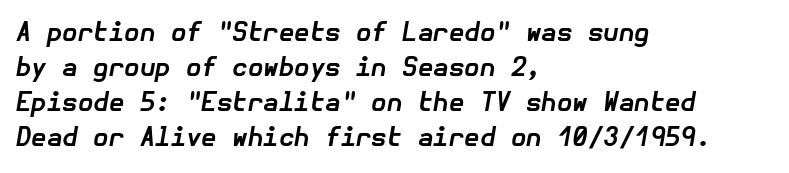
The image shows 25 px bold type, italic (leaning right); set left-aligned, normal line spacing (1.4x), normal letter spacing, not underlined.
